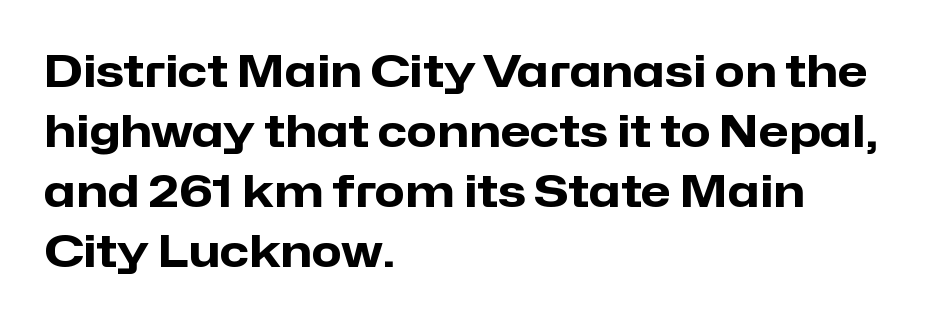
Q: Is the text bold? A: Yes.
Q: Is the text italic (slanted)? A: No, it is upright.
Q: Is the typeface a serif or a sans-serif typeface? A: Sans-serif.
Q: Is the text underlined? A: No.
Q: How is the paragraph aligned? A: Left-aligned.
Q: Is the spacing between letters normal or unusually wide? A: Normal.
Q: Is the spacing between lines tight, normal or loose? A: Normal.
Q: Width (condensed, normal, or wide)? A: Normal.
Q: Stroke contrast? A: Low.
Q: x-height? A: Medium.
Q: Monospaced? A: No.
